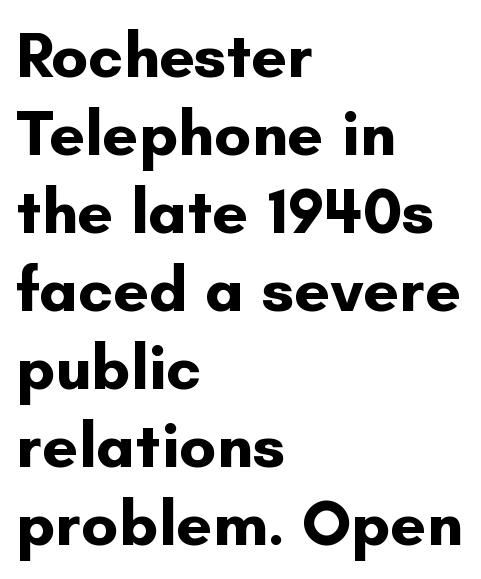
The rendering anchors every line to the left-hand side. When letters stand straight like this, we call the style roman or upright. The letters sit at their default tracking, neither squeezed nor spread. Regarding serifs, this sample does without them.
